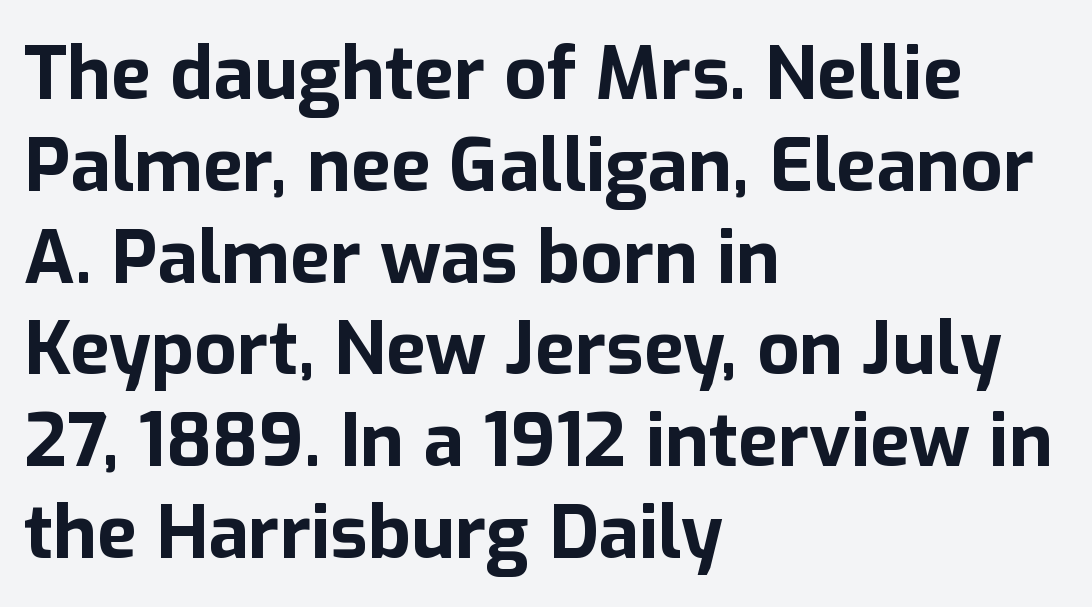
{"serif": "no", "italic": "no", "bold": "yes", "weight": "bold", "width": "normal", "stroke_contrast": "low", "x_height": "medium", "monospaced": "no", "underline": "no", "align": "left", "line_spacing_ratio": 1.24, "letter_spacing": "normal", "letter_spacing_em": 0.0, "glyph_px": 74}
